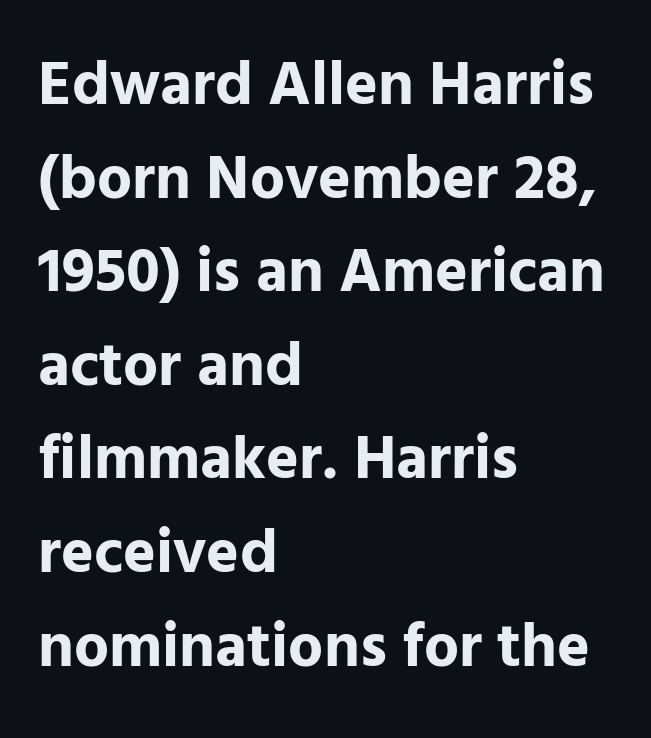
Q: Is the text bold? A: Yes.
Q: Is the text italic (slanted)? A: No, it is upright.
Q: Is the typeface a serif or a sans-serif typeface? A: Sans-serif.
Q: Is the text underlined? A: No.
Q: How is the paragraph aligned? A: Left-aligned.
Q: Is the spacing between letters normal or unusually wide? A: Normal.
Q: Is the spacing between lines tight, normal or loose? A: Normal.
Q: Width (condensed, normal, or wide)? A: Normal.
Q: Stroke contrast? A: Low.
Q: x-height? A: Medium.
Q: Monospaced? A: No.
